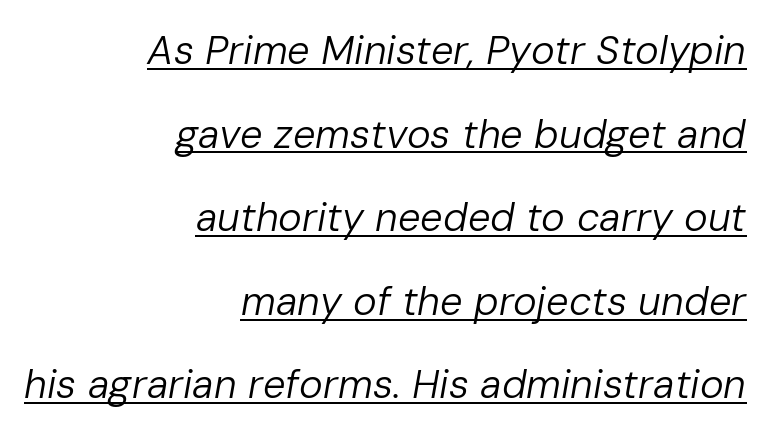
{"italic": "yes", "lean": "right", "slant_degrees": 10, "bold": "no", "weight": "regular", "width": "normal", "stroke_contrast": "low", "x_height": "medium", "monospaced": "no", "underline": "yes", "align": "right", "line_spacing": "loose", "line_spacing_ratio": 2.09, "letter_spacing": "normal", "letter_spacing_em": 0.0, "glyph_px": 40}
